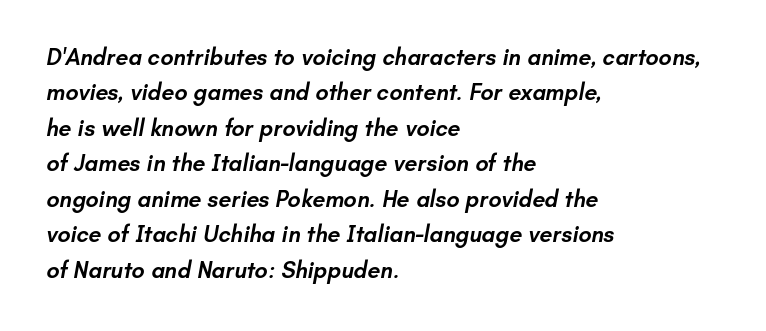
{"bold": "semi", "underline": "no", "align": "left", "line_spacing": "normal", "line_spacing_ratio": 1.54, "letter_spacing": "normal", "letter_spacing_em": 0.0, "glyph_px": 23}
